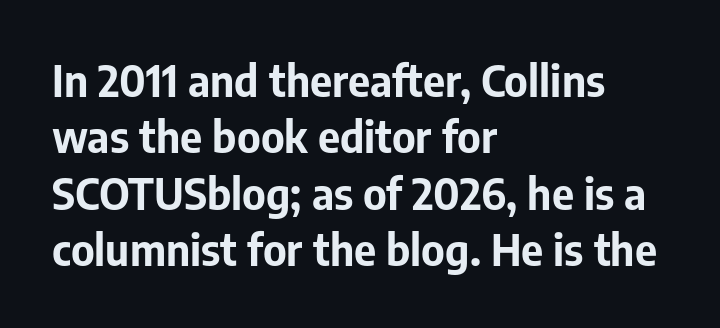
Q: Is the text bold? A: Yes.
Q: Is the text italic (slanted)? A: No, it is upright.
Q: Is the typeface a serif or a sans-serif typeface? A: Sans-serif.
Q: Is the text underlined? A: No.
Q: How is the paragraph aligned? A: Left-aligned.
Q: Is the spacing between letters normal or unusually wide? A: Normal.
Q: Is the spacing between lines tight, normal or loose? A: Normal.
Q: Width (condensed, normal, or wide)? A: Normal.
Q: Stroke contrast? A: Low.
Q: x-height? A: Medium.
Q: Monospaced? A: No.
